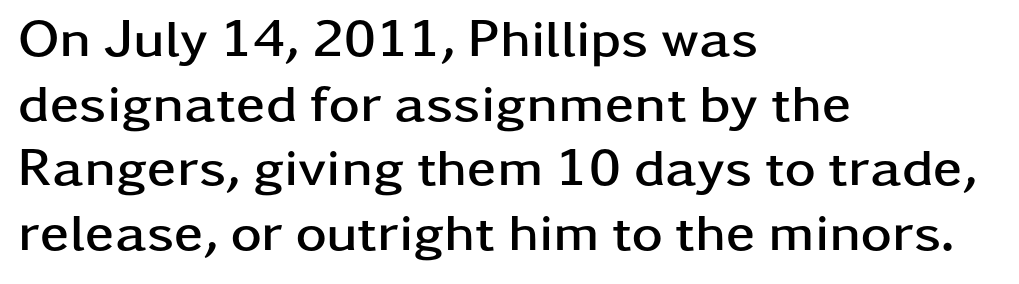
The image shows 53 px semibold, wide sans-serif type, upright; set left-aligned, line spacing 1.22x, normal letter spacing, not underlined; low stroke contrast and a medium x-height.
